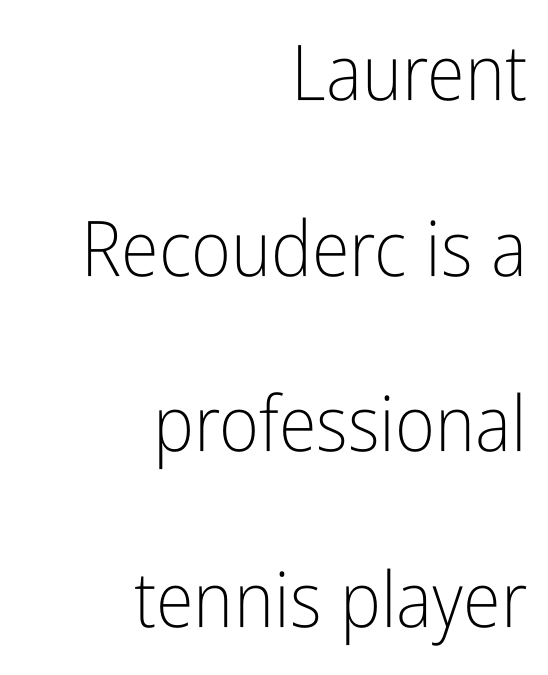
Q: Is the text bold? A: No.
Q: Is the text italic (slanted)? A: No, it is upright.
Q: Is the typeface a serif or a sans-serif typeface? A: Sans-serif.
Q: Is the text underlined? A: No.
Q: How is the paragraph aligned? A: Right-aligned.
Q: Is the spacing between letters normal or unusually wide? A: Normal.
Q: Is the spacing between lines tight, normal or loose? A: Loose.
Q: Width (condensed, normal, or wide)? A: Condensed.
Q: Stroke contrast? A: Low.
Q: x-height? A: Medium.
Q: Monospaced? A: No.
